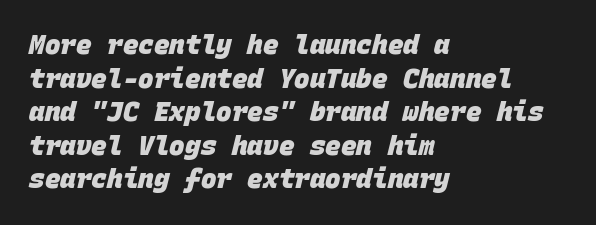
Q: Is the text bold? A: Yes.
Q: Is the text underlined? A: No.
Q: How is the paragraph aligned? A: Left-aligned.
Q: Is the spacing between letters normal or unusually wide? A: Normal.
Q: Is the spacing between lines tight, normal or loose? A: Normal.
